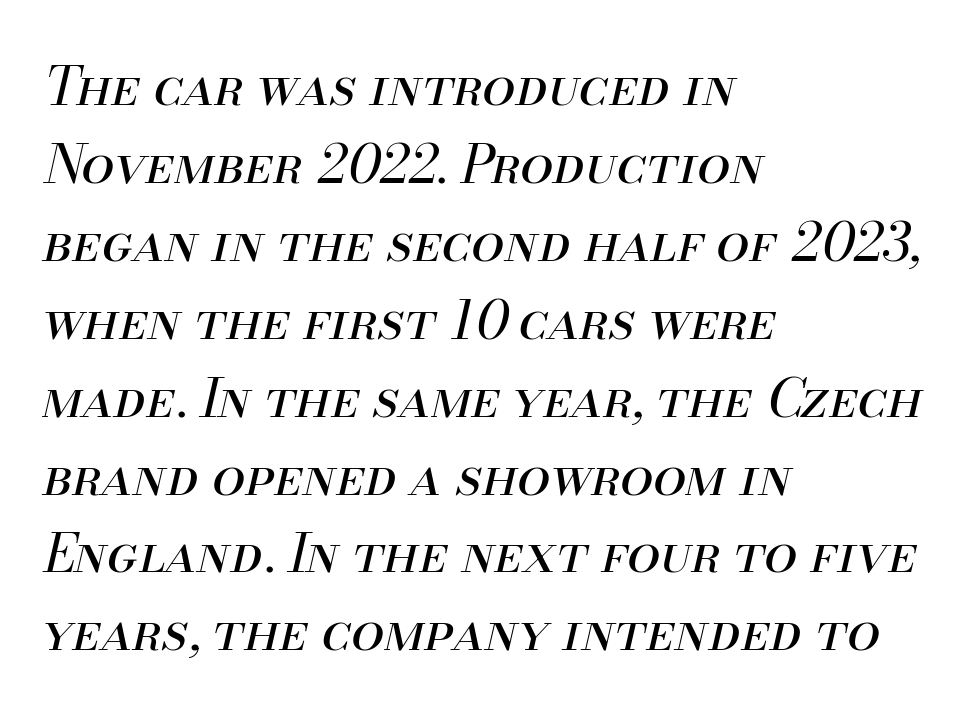
The image shows 53 px regular-weight type, italic (leaning right); set left-aligned, normal line spacing (1.47x), normal letter spacing, not underlined; medium stroke contrast and a small x-height.
